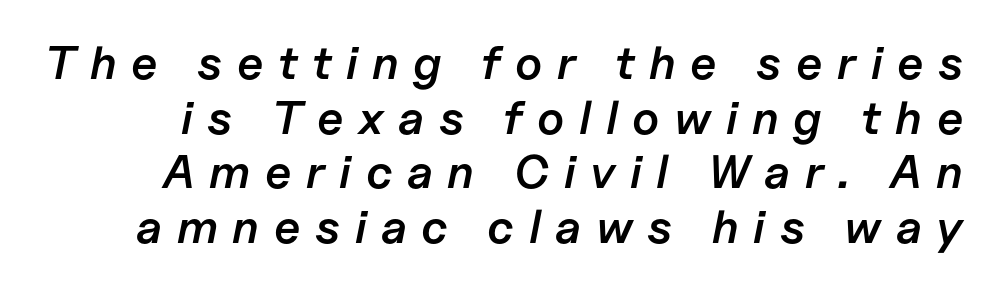
{"italic": "yes", "lean": "right", "slant_degrees": 11, "bold": "semi", "weight": "semibold", "width": "normal", "stroke_contrast": "low", "x_height": "medium", "monospaced": "no", "underline": "no", "line_spacing_ratio": 1.16, "letter_spacing": "wide", "letter_spacing_em": 0.31, "glyph_px": 47}
